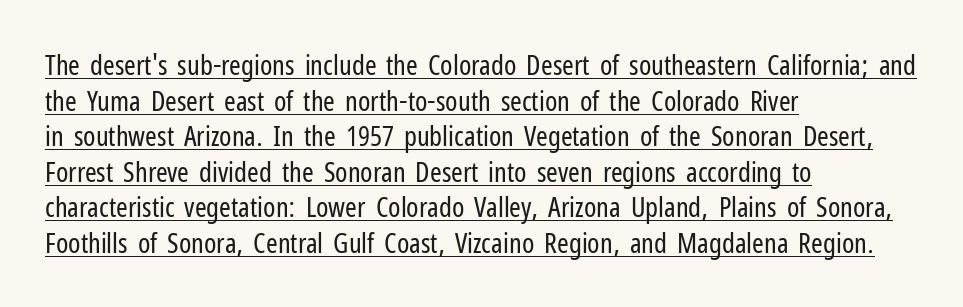
Unlike italic type, these characters show no tilt at all. You can tell from the bare stems that sans-serif type was used. These glyphs show unthickened strokes, regular width or finer. Here the glyphs are tracked normally, forming tight word shapes. A typesetter would call this proportional, since set widths differ per character.
